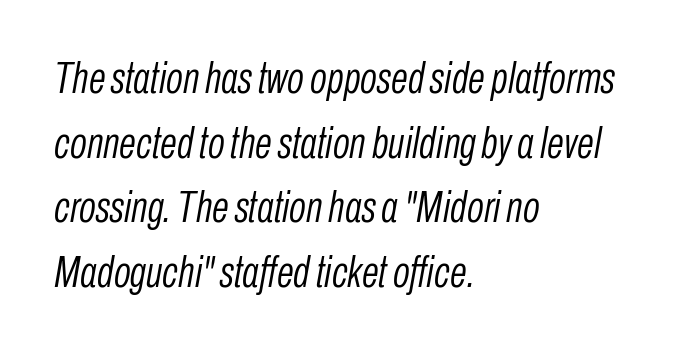
No word sits above an underline. The font's italic variant was chosen for this text. Spacing between characters is what you'd get straight out of the box. Here the designer chose a conventional face with non-uniform glyph widths.
